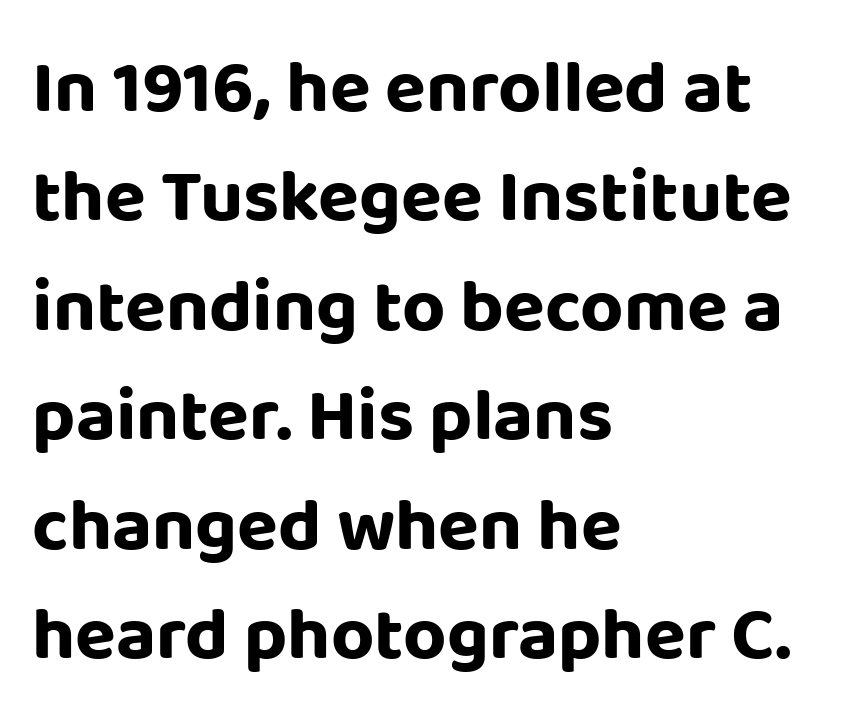
{"serif": "no", "italic": "no", "bold": "yes", "weight": "bold", "width": "normal", "stroke_contrast": "low", "x_height": "large", "monospaced": "no", "underline": "no", "align": "left", "line_spacing": "normal", "line_spacing_ratio": 1.46, "letter_spacing": "normal", "letter_spacing_em": 0.0, "glyph_px": 75}
